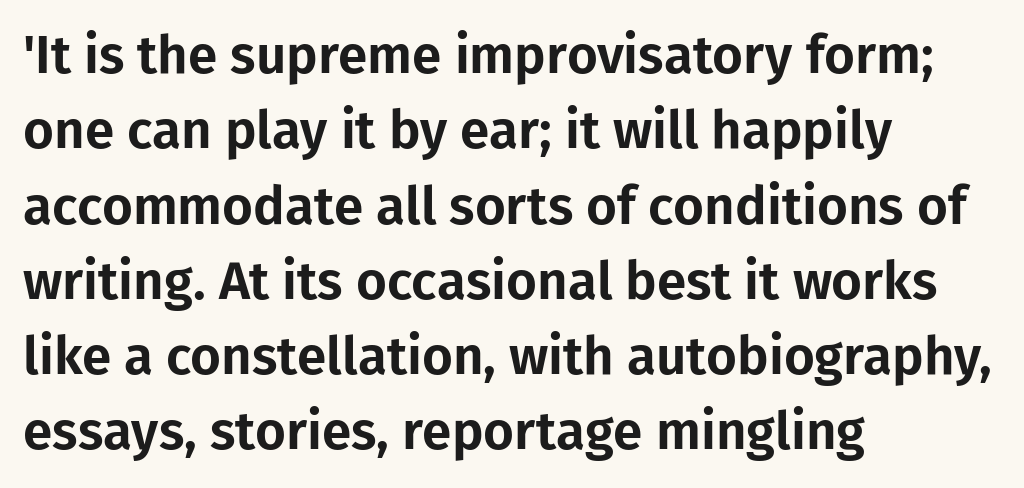
Q: Is the text italic (slanted)? A: No, it is upright.
Q: Is the typeface a serif or a sans-serif typeface? A: Sans-serif.
Q: Is the text underlined? A: No.
Q: How is the paragraph aligned? A: Left-aligned.
Q: Is the spacing between letters normal or unusually wide? A: Normal.
Q: Is the spacing between lines tight, normal or loose? A: Normal.
Q: Width (condensed, normal, or wide)? A: Normal.
Q: Stroke contrast? A: Low.
Q: x-height? A: Medium.
Q: Monospaced? A: No.
